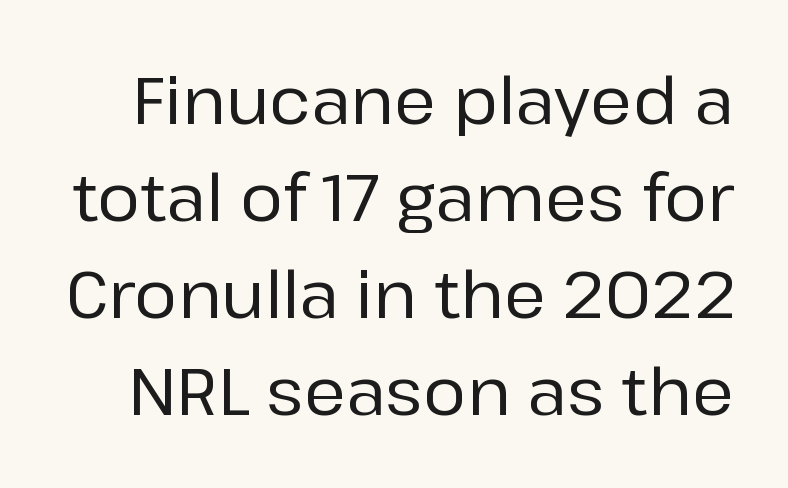
The image shows 65 px sans-serif type, upright; set normal line spacing (1.49x), normal letter spacing, not underlined; low stroke contrast and a medium x-height.
